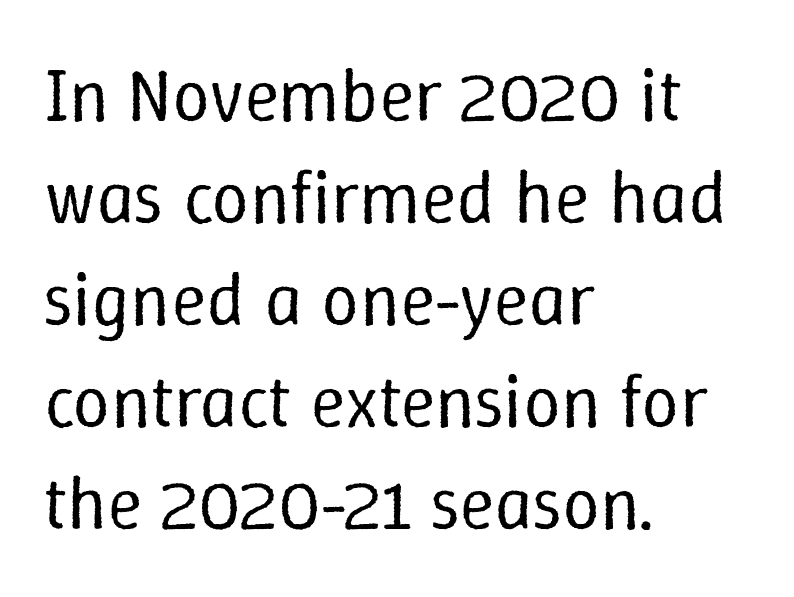
Q: Is the text bold? A: No.
Q: Is the text italic (slanted)? A: No, it is upright.
Q: Is the text underlined? A: No.
Q: How is the paragraph aligned? A: Left-aligned.
Q: Is the spacing between letters normal or unusually wide? A: Normal.
Q: Is the spacing between lines tight, normal or loose? A: Normal.
Q: Width (condensed, normal, or wide)? A: Normal.
Q: Stroke contrast? A: Low.
Q: x-height? A: Medium.
Q: Monospaced? A: No.
